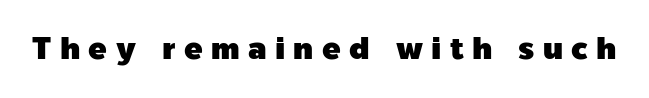
In terms of letterform style, serifs are entirely absent. The space directly below the letters is spotless. Posture: straight, roman, zero tilt. Here the designer chose a conventional face with non-uniform glyph widths.
